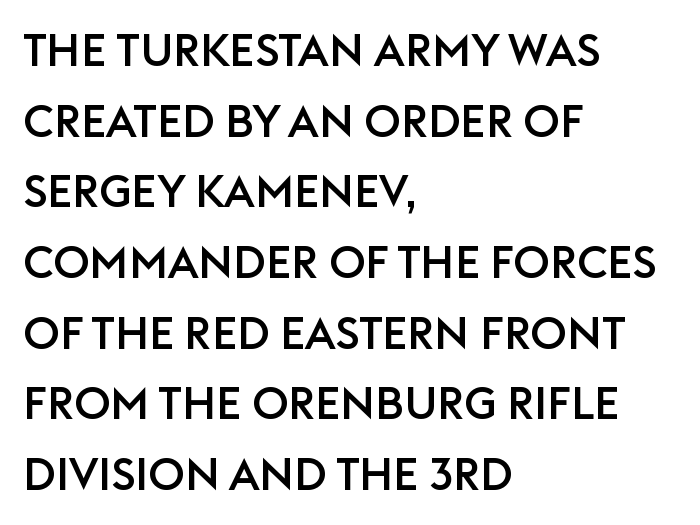
A typesetter would label this face a sans. The rendering keeps characters at their native spacing. The rendering uses a moderate line-height, typical for paragraphs. These lines are rendered in a variable-pitch font. Where is the straight margin? On the left. The lettering stays uniformly vertical, giving the passage a roman look.
